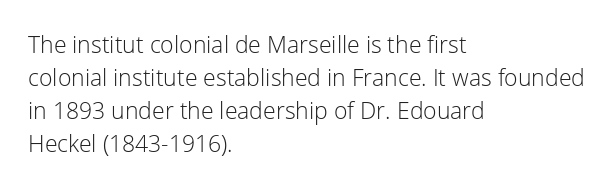
Does extra space separate the letters? No, they use regular spacing. The rendering anchors every line to the left-hand side. The axis of the letterforms is exactly vertical. These lines sit exactly where default settings would place them. Ink coverage per letter is moderate at most. Bare-footed words on every line.
